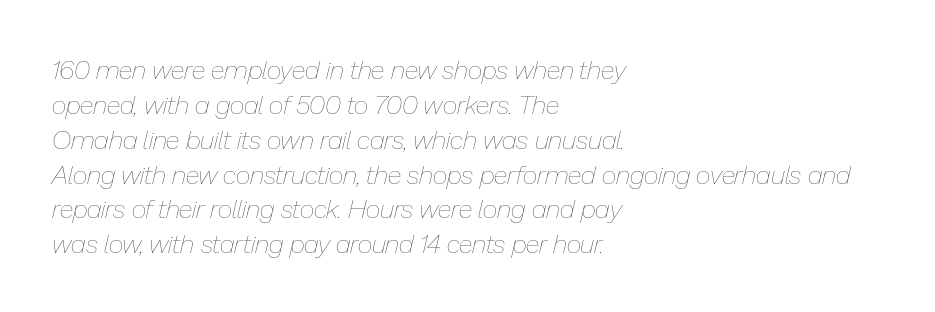
The image shows 26 px text type, italic (leaning right); set left-aligned, normal line spacing (1.34x), normal letter spacing, not underlined.
